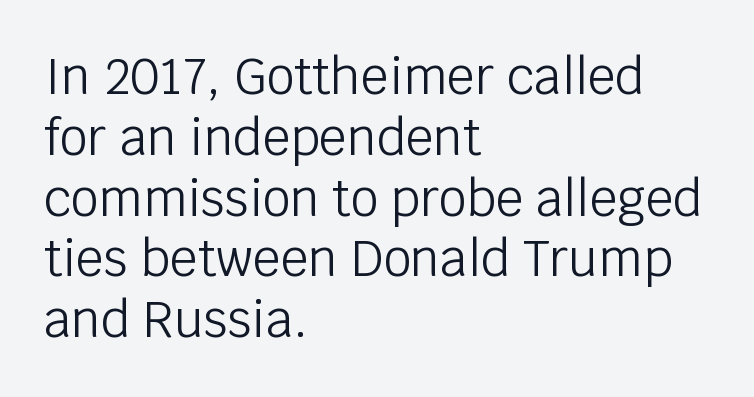
A typesetter would label this face a sans. Compared with a centered layout, this one pins lines to the left instead. The rendering uses natural spacing where letterforms have individual widths. The rendering keeps characters at their native spacing. This is not heavy type; no bold has been used. The specimen reads as upright at a glance.
